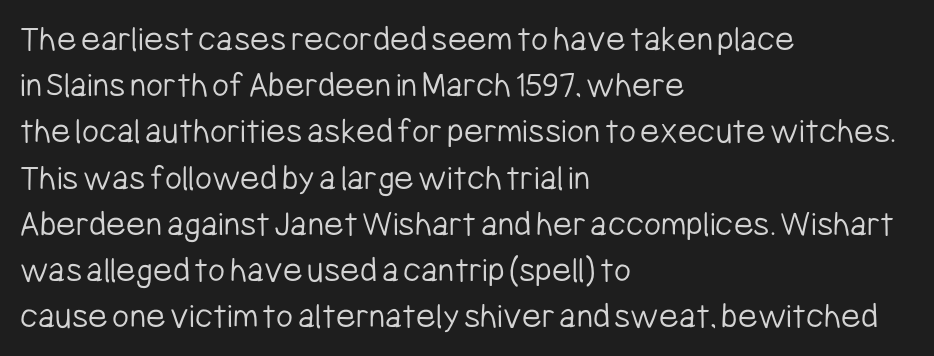
The image shows 37 px light, condensed sans-serif type, upright; set left-aligned, normal line spacing (1.25x), normal letter spacing, not underlined; low stroke contrast and a medium x-height.
